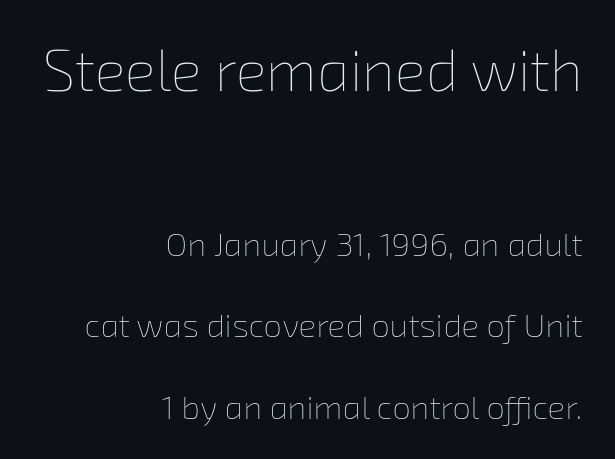
The face used here is proportionally spaced, like ordinary book or web type. A flush-right, rag-left setting is used for this passage. Underline: absent. Each new line begins a long way beneath the previous one. On a weight scale, this lands at 450 or below.
